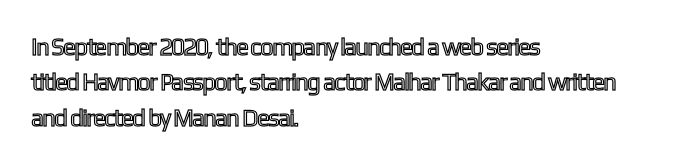
The passage shown stacks its lines at a standard gap. No extra tracking has been applied to these lines. Compared with a centered layout, this one pins lines to the left instead. The area under the type is left untouched. When letters stand straight like this, we call the style roman or upright.
